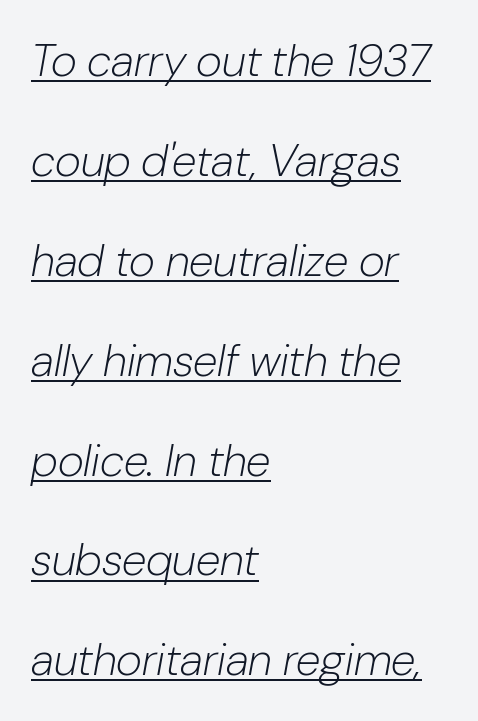
{"italic": "yes", "lean": "right", "slant_degrees": 10, "bold": "no", "weight": "light", "width": "normal", "stroke_contrast": "low", "x_height": "medium", "monospaced": "no", "underline": "yes", "align": "left", "line_spacing": "loose", "line_spacing_ratio": 2.22, "letter_spacing": "normal", "letter_spacing_em": 0.0, "glyph_px": 45}
